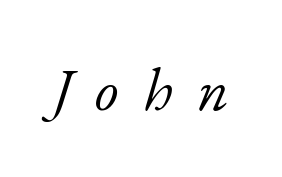
The image shows 61 px light serif type, italic (leaning right); set unusually wide letter spacing (+0.4 em), not underlined; low stroke contrast and a small x-height.
